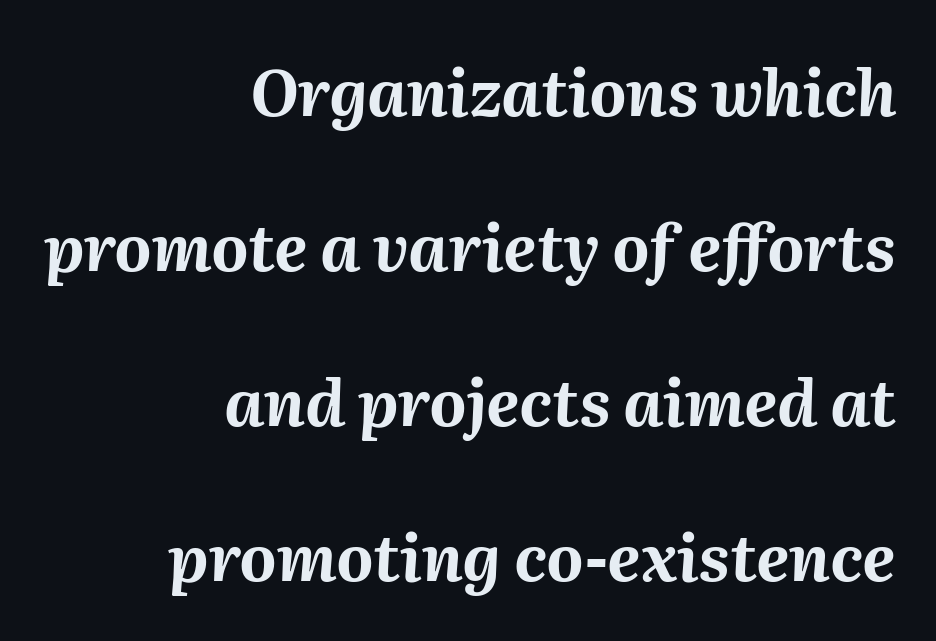
Q: Is the text bold? A: Yes.
Q: Is the text italic (slanted)? A: Yes, it leans right by about 2 degrees.
Q: Is the text underlined? A: No.
Q: How is the paragraph aligned? A: Right-aligned.
Q: Is the spacing between letters normal or unusually wide? A: Normal.
Q: Is the spacing between lines tight, normal or loose? A: Loose.
Q: Width (condensed, normal, or wide)? A: Normal.
Q: Stroke contrast? A: Medium.
Q: x-height? A: Medium.
Q: Monospaced? A: No.
